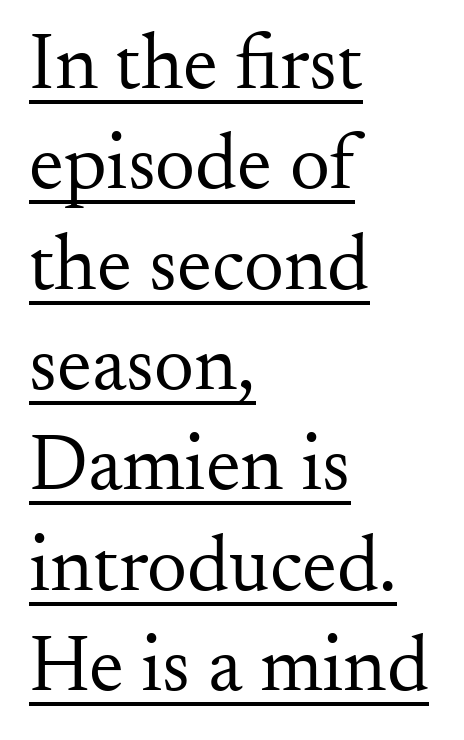
{"serif": "yes", "italic": "no", "bold": "no", "weight": "regular", "width": "normal", "stroke_contrast": "medium", "x_height": "small", "monospaced": "no", "underline": "yes", "align": "left", "line_spacing": "normal", "line_spacing_ratio": 1.27, "letter_spacing": "normal", "letter_spacing_em": 0.0, "glyph_px": 79}
